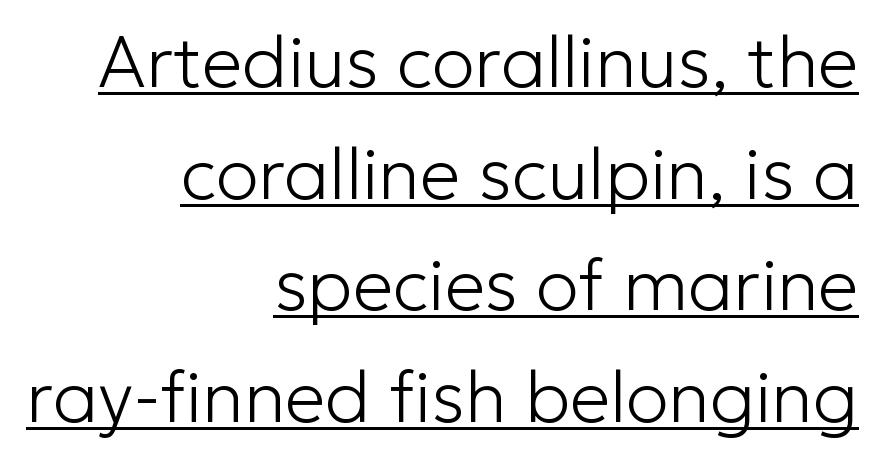
Vertical spacing — default. Ordinary non-slanted type is in use. No heavy texture on the line: the type isn't bold. Check where the strokes stop: nothing finishes them off — pure sans. Do the characters align in a grid? No, the font is proportional.
